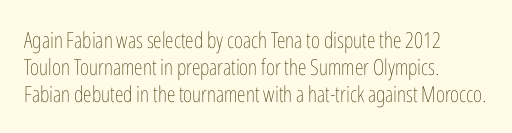
The image shows 22 px text type, upright; set left-aligned, line spacing 1.22x, normal letter spacing, not underlined.
